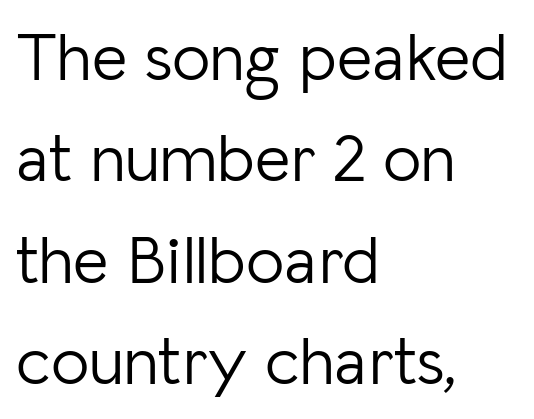
Does the leading feel generous? No, just average. Nope, not italic — everything's standing straight. A typesetter would call this zero additional tracking. The cut favours lightness, reaching ordinary text weight at its darkest.
